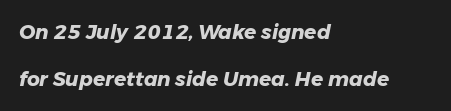
Leading: increased. The baseline area is clear. A full-strength bold gives these letters their thick strokes. Observe the ordinary spacing: letters are neighbours, not strangers.
